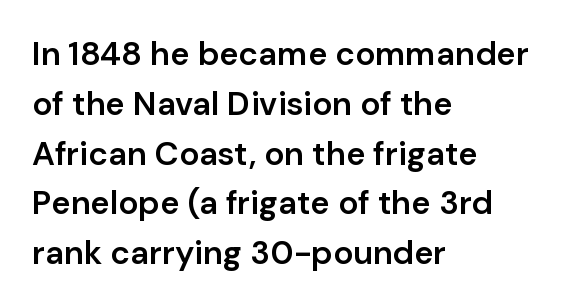
{"serif": "no", "italic": "no", "bold": "semi", "weight": "semibold", "width": "normal", "stroke_contrast": "low", "x_height": "medium", "monospaced": "no", "underline": "no", "align": "left", "line_spacing": "normal", "line_spacing_ratio": 1.51, "letter_spacing": "normal", "letter_spacing_em": 0.0, "glyph_px": 33}
